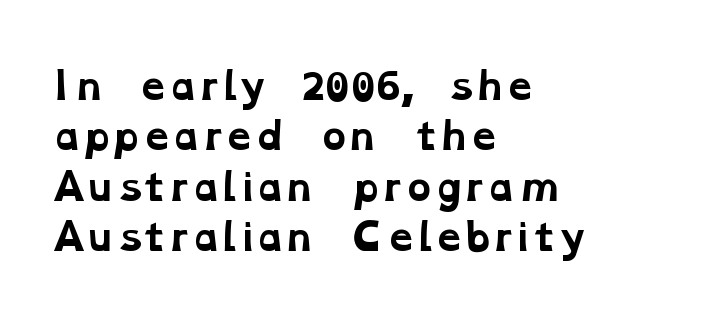
The image shows 37 px bold, wide serif type; set left-aligned, normal line spacing (1.36x), normal letter spacing, not underlined; low stroke contrast and a medium x-height.
